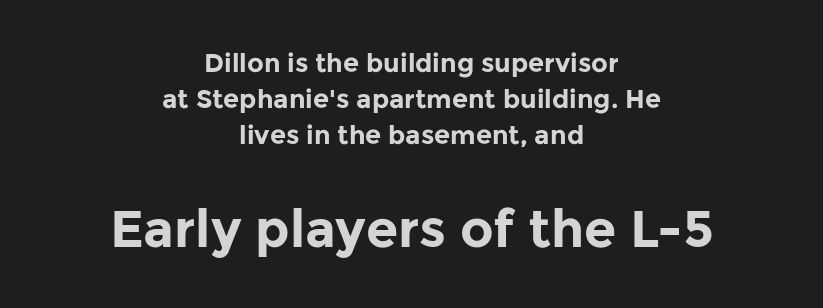
The image shows 52 px bold sans-serif type, upright; set centered, normal line spacing (1.39x), normal letter spacing, not underlined; the second (bottom) block is 2.0x larger; low stroke contrast and a medium x-height.
